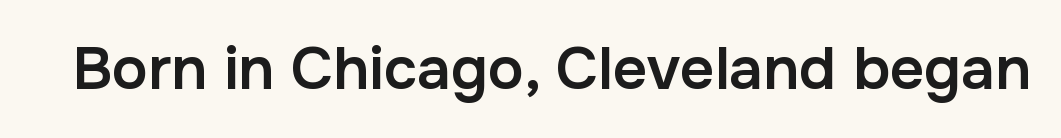
{"serif": "no", "italic": "no", "bold": "semi", "weight": "semibold", "width": "normal", "stroke_contrast": "low", "x_height": "medium", "monospaced": "no", "underline": "no", "letter_spacing": "normal", "letter_spacing_em": 0.0, "glyph_px": 60}
